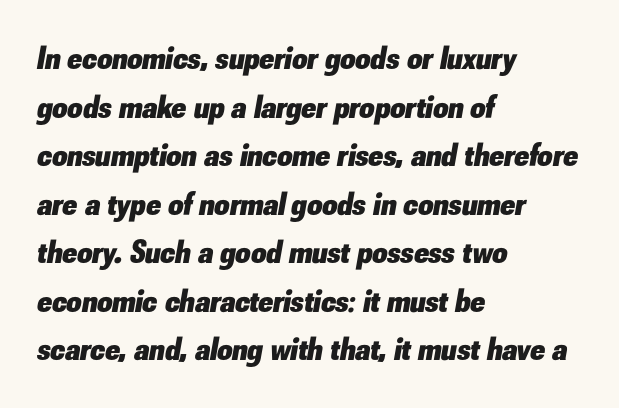
{"italic": "yes", "lean": "right", "slant_degrees": 10, "bold": "yes", "weight": "heavy", "width": "normal", "stroke_contrast": "low", "x_height": "small", "monospaced": "no", "underline": "no", "align": "left", "line_spacing": "normal", "line_spacing_ratio": 1.47, "letter_spacing": "normal", "letter_spacing_em": 0.0, "glyph_px": 33}
